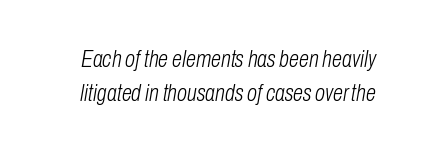
The image shows 23 px text type, italic (leaning right); set normal line spacing (1.48x), normal letter spacing, not underlined.
